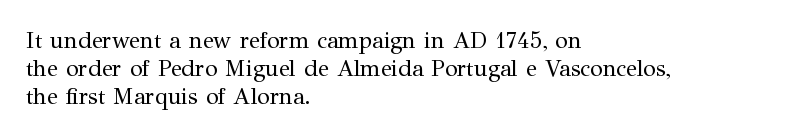
Q: Is the text bold? A: No.
Q: Is the text italic (slanted)? A: No, it is upright.
Q: Is the text underlined? A: No.
Q: How is the paragraph aligned? A: Left-aligned.
Q: Is the spacing between letters normal or unusually wide? A: Normal.
